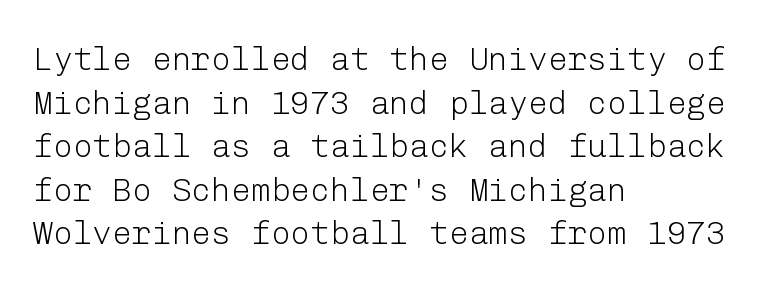
Q: Is the text bold? A: No.
Q: Is the text italic (slanted)? A: No, it is upright.
Q: Is the typeface a serif or a sans-serif typeface? A: Sans-serif.
Q: Is the text underlined? A: No.
Q: How is the paragraph aligned? A: Left-aligned.
Q: Is the spacing between letters normal or unusually wide? A: Normal.
Q: Is the spacing between lines tight, normal or loose? A: Normal.
Q: Width (condensed, normal, or wide)? A: Normal.
Q: Stroke contrast? A: Low.
Q: x-height? A: Medium.
